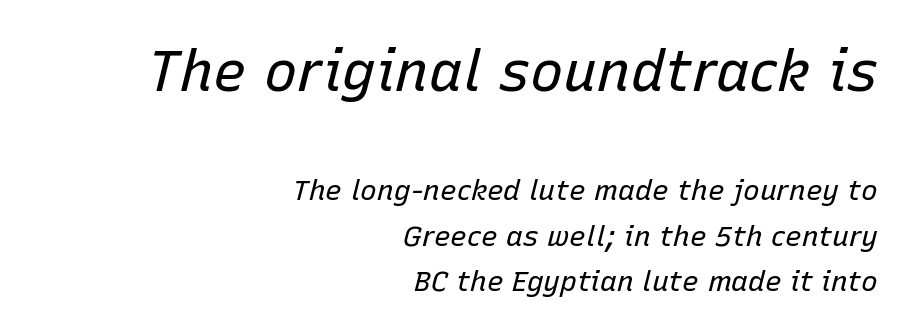
{"italic": "yes", "lean": "right", "slant_degrees": 15, "bold": "no", "weight": "regular", "width": "normal", "stroke_contrast": "low", "x_height": "medium", "monospaced": "no", "underline": "no", "align": "right", "line_spacing": "normal", "line_spacing_ratio": 1.63, "letter_spacing": "normal", "letter_spacing_em": 0.0, "larger_block": "first", "size_ratio": 2.0, "glyph_px": 56}
